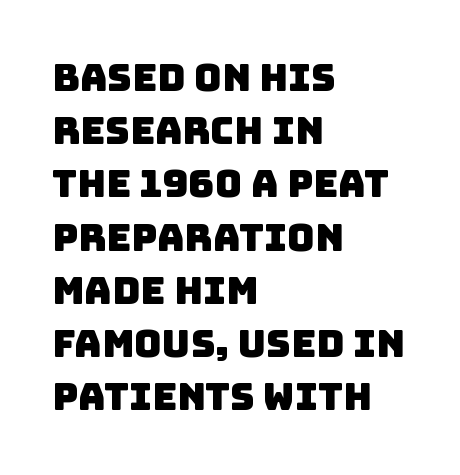
Q: Is the typeface a serif or a sans-serif typeface? A: Sans-serif.
Q: Is the text underlined? A: No.
Q: How is the paragraph aligned? A: Left-aligned.
Q: Is the spacing between letters normal or unusually wide? A: Normal.
Q: Is the spacing between lines tight, normal or loose? A: Normal.
Q: Width (condensed, normal, or wide)? A: Normal.
Q: Stroke contrast? A: Low.
Q: x-height? A: Large.
Q: Monospaced? A: No.
